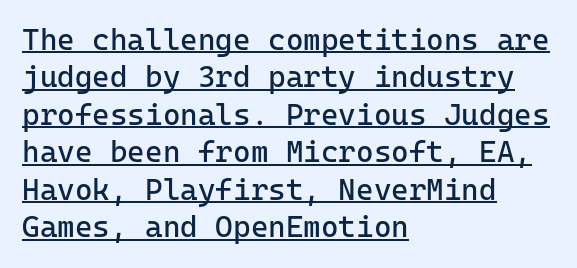
The image shows 30 px regular-weight sans-serif type, upright, monospaced; set left-aligned, normal line spacing (1.25x), normal letter spacing, underlined; low stroke contrast and a medium x-height.
